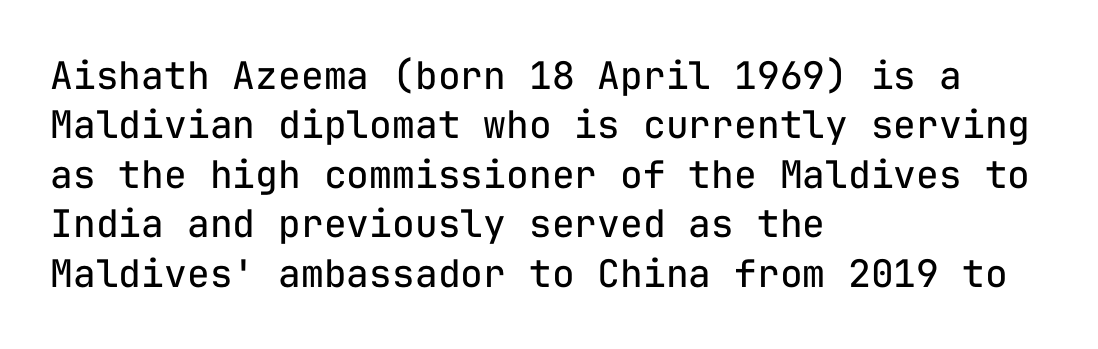
Q: Is the text bold? A: No.
Q: Is the text italic (slanted)? A: No, it is upright.
Q: Is the typeface a serif or a sans-serif typeface? A: Sans-serif.
Q: Is the text underlined? A: No.
Q: How is the paragraph aligned? A: Left-aligned.
Q: Is the spacing between letters normal or unusually wide? A: Normal.
Q: Is the spacing between lines tight, normal or loose? A: Normal.
Q: Width (condensed, normal, or wide)? A: Normal.
Q: Stroke contrast? A: Low.
Q: x-height? A: Medium.
Q: Monospaced? A: Yes.
